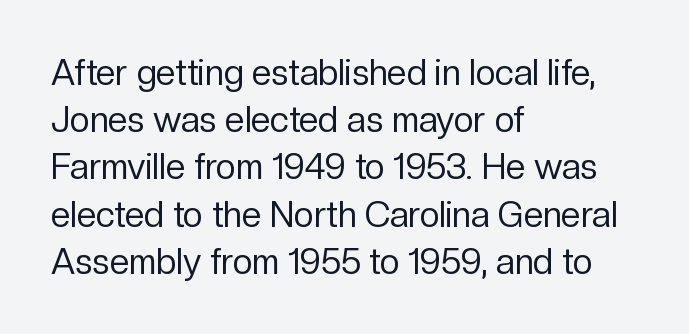
Posture: vertical. How would I describe the line gaps? Plain and ordinary. Type without underlining. Teacher's note: observe the even left margin — that is flush-left alignment. Characters follow at the spacing the type designer built in. Summary of weight: not heavy and not bold.
